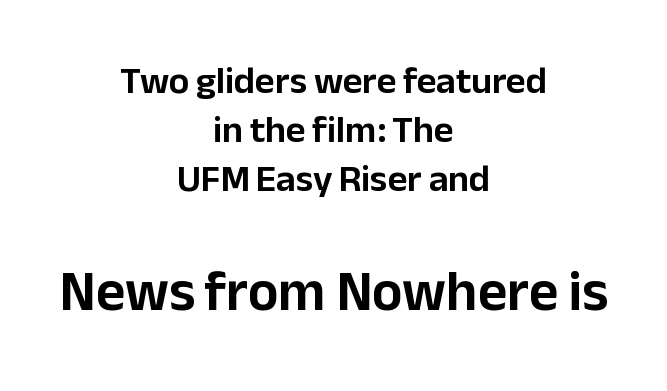
The image shows 57 px sans-serif type, upright; set centered, normal line spacing (1.29x), normal letter spacing, not underlined; the second (bottom) block is 1.5x larger; low stroke contrast and a medium x-height.
